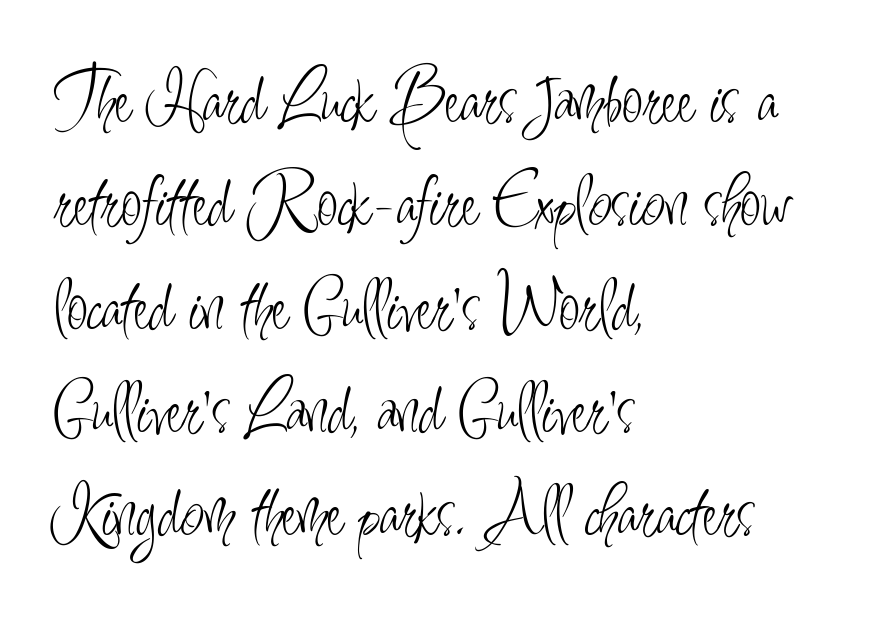
Q: Is the text bold? A: No.
Q: Is the typeface a serif or a sans-serif typeface? A: Sans-serif.
Q: Is the text underlined? A: No.
Q: How is the paragraph aligned? A: Left-aligned.
Q: Is the spacing between letters normal or unusually wide? A: Normal.
Q: Is the spacing between lines tight, normal or loose? A: Normal.
Q: Width (condensed, normal, or wide)? A: Condensed.
Q: Stroke contrast? A: Low.
Q: x-height? A: Small.
Q: Monospaced? A: No.
